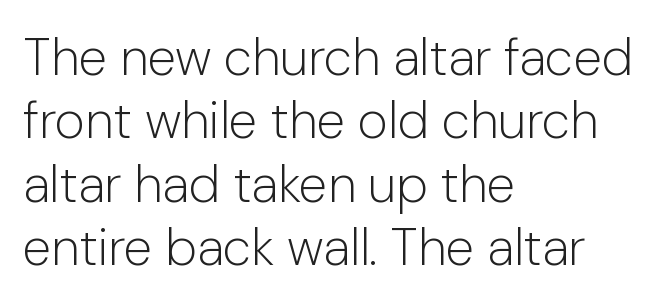
{"serif": "no", "italic": "no", "bold": "no", "weight": "light", "width": "normal", "stroke_contrast": "low", "x_height": "medium", "monospaced": "no", "underline": "no", "align": "left", "line_spacing_ratio": 1.22, "letter_spacing": "normal", "letter_spacing_em": 0.0, "glyph_px": 52}
